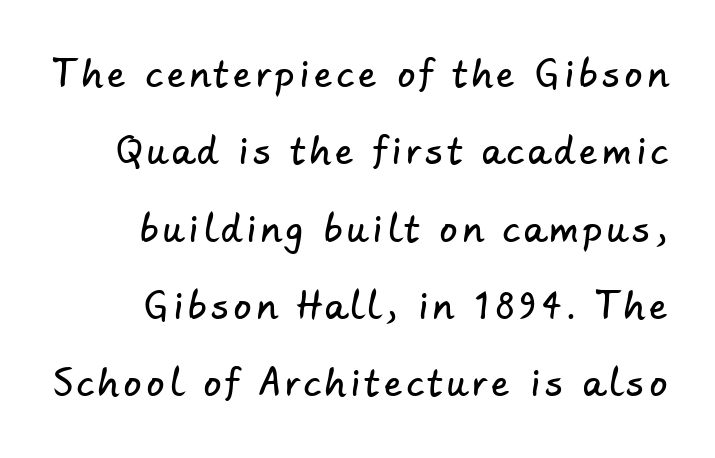
{"serif": "no", "width": "normal", "stroke_contrast": "low", "x_height": "small", "monospaced": "no", "underline": "no", "line_spacing": "loose", "line_spacing_ratio": 2.21, "glyph_px": 35}
